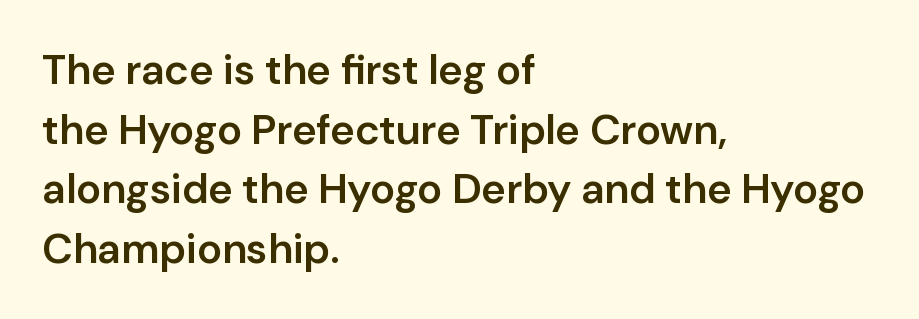
{"serif": "no", "italic": "no", "bold": "semi", "weight": "semibold", "width": "normal", "stroke_contrast": "low", "x_height": "medium", "monospaced": "no", "underline": "no", "align": "left", "line_spacing": "normal", "line_spacing_ratio": 1.42, "letter_spacing": "normal", "letter_spacing_em": 0.0, "glyph_px": 42}
